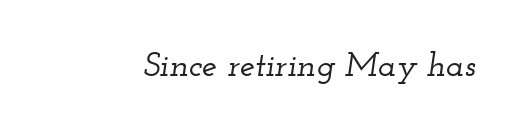
The image shows 34 px wide serif type, italic (leaning right); set normal letter spacing, not underlined; low stroke contrast and a small x-height.
